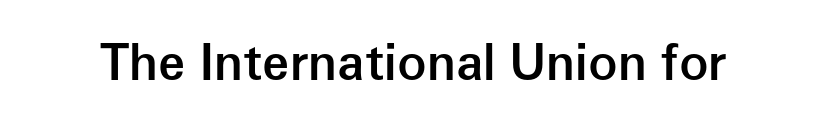
These lines are composed in type without serifs. Bare-footed words on every line. Each letter keeps its own natural width here, so spacing adapts to shape. Designer's note — italics off, roman on. Spacing between characters is what you'd get straight out of the box. Heft: intermediate — a semibold.
